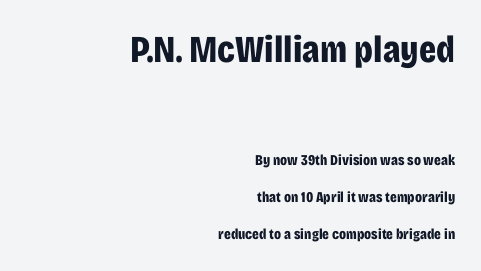
The passage shown is emphatically bold. A typesetter would call this leading open, well beyond the default. Standard letterfit; no display-style spreading of the glyphs. Typesetter's note — upper block bumped up in size, lower block left smaller.
